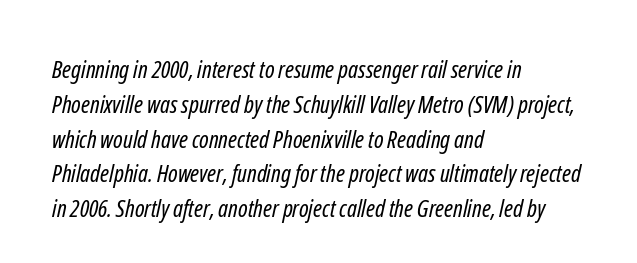
Q: Is the text bold? A: No.
Q: Is the text underlined? A: No.
Q: How is the paragraph aligned? A: Left-aligned.
Q: Is the spacing between letters normal or unusually wide? A: Normal.
Q: Is the spacing between lines tight, normal or loose? A: Normal.
